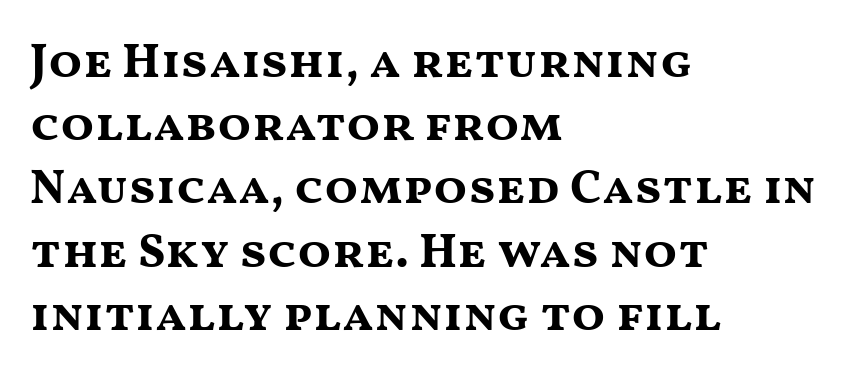
The specimen omits any rule beneath the text block's lines. Does the weight exceed regular? Yes, all the way to bold. Looks like regular typesetting: each glyph gets only the width it needs. Ordinary non-slanted type is in use. Tracking value appears to be zero — textbook default spacing. Note: no serifs on the glyphs.
